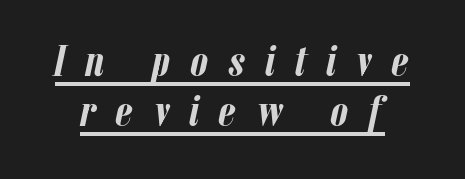
Words appear elongated and porous because spacing is wide. Regarding leading, the lines here are crowded together. Caption: bold face, heavy strokes. Posture: slanted.
